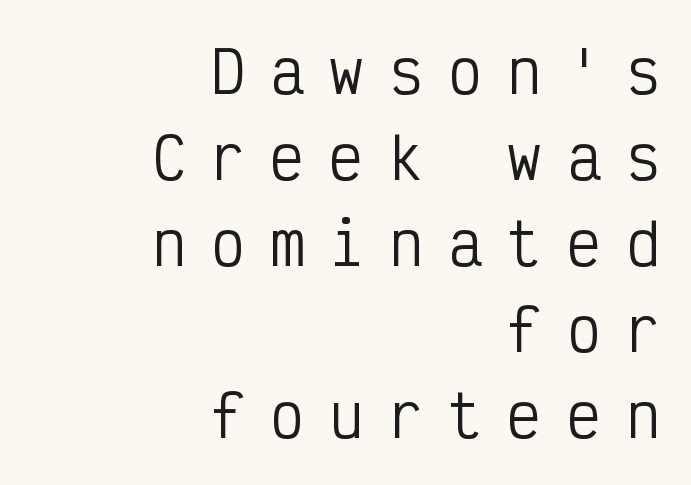
The image shows 57 px regular-weight, condensed sans-serif type, upright, monospaced; set right-aligned, normal line spacing (1.51x), unusually wide letter spacing (+0.44 em), not underlined; low stroke contrast and a medium x-height.
